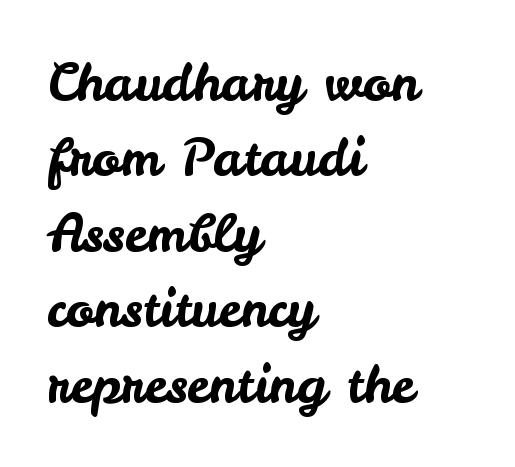
{"serif": "no", "width": "normal", "stroke_contrast": "low", "x_height": "small", "monospaced": "no", "underline": "no", "align": "left", "line_spacing": "normal", "line_spacing_ratio": 1.45, "letter_spacing": "normal", "letter_spacing_em": 0.0, "glyph_px": 52}
